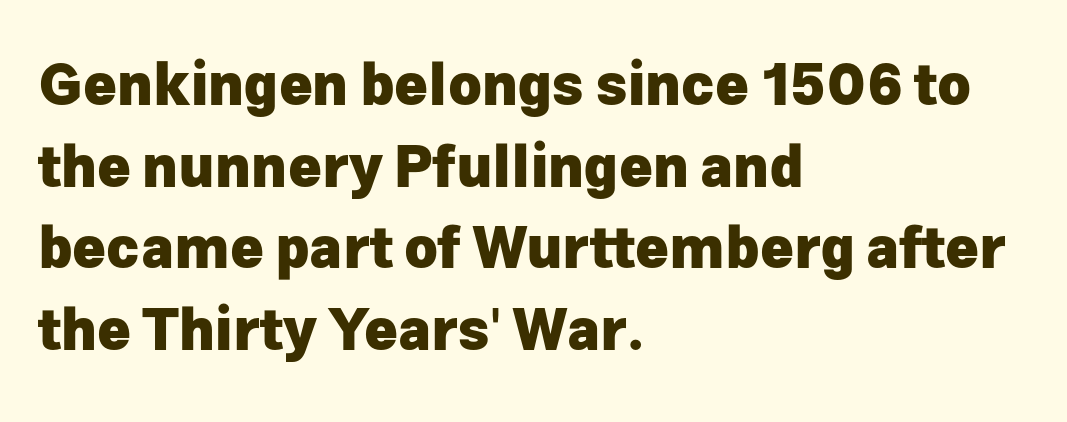
The space beneath each line is pristine and unruled. Summary of weight: heavy, a full bold. This is sans-serif lettering, the kind often seen on screens and signage. Varying glyph widths throughout — classic text-font behaviour.
